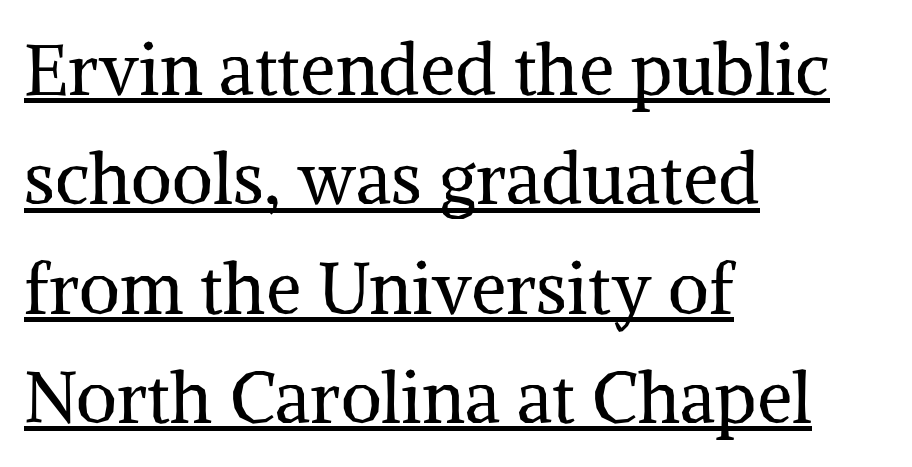
These lines are rendered in a variable-pitch font. No heavy texture on the line: the type isn't bold. The gaps between neighbouring characters are ordinary and unremarkable. Teacher's note: observe the even left margin — that is flush-left alignment.
